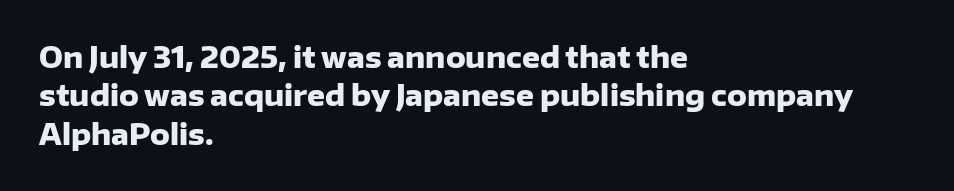
The image shows 28 px heavy sans-serif type, upright; set left-aligned, normal line spacing (1.37x), normal letter spacing, not underlined; low stroke contrast and a medium x-height.
